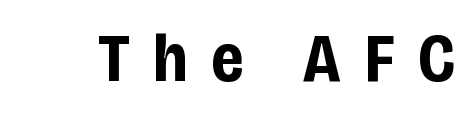
The image shows 69 px bold, condensed sans-serif type, upright; set unusually wide letter spacing (+0.34 em), not underlined; low stroke contrast and a large x-height.
